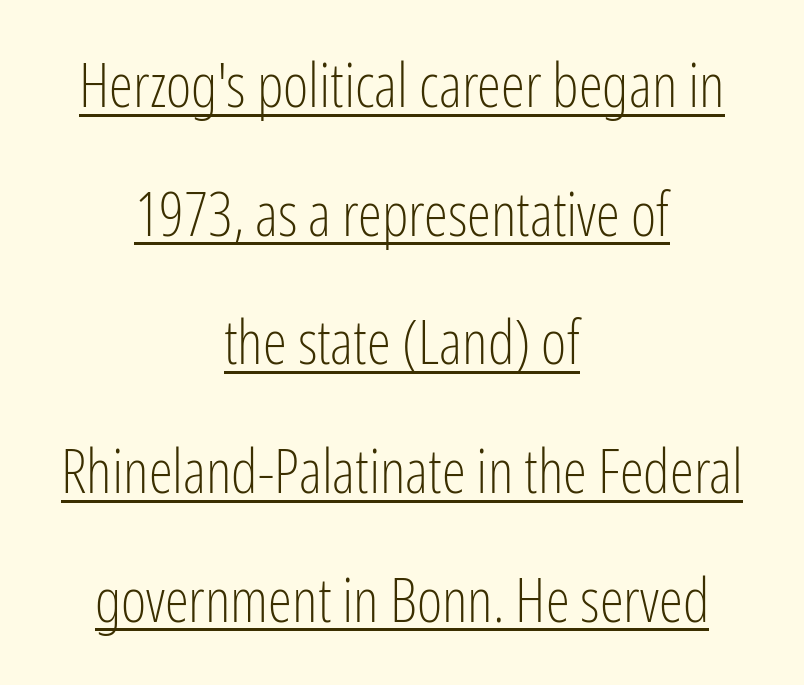
The image shows 61 px light, condensed sans-serif type, upright; set centered, loose line spacing (2.11x), normal letter spacing, underlined; low stroke contrast and a medium x-height.
